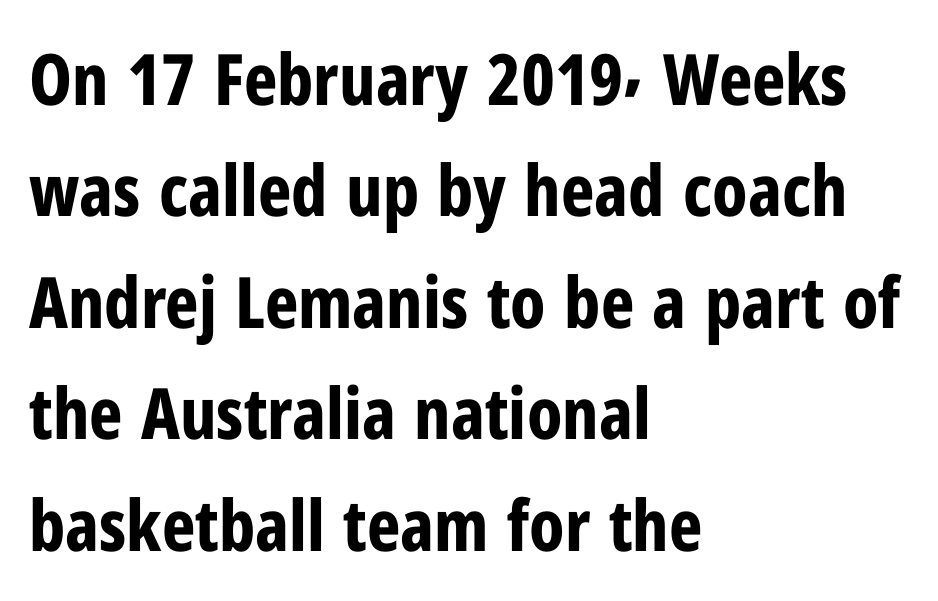
The image shows 71 px bold, condensed sans-serif type, upright; set left-aligned, normal line spacing (1.57x), normal letter spacing, not underlined; low stroke contrast and a medium x-height.
